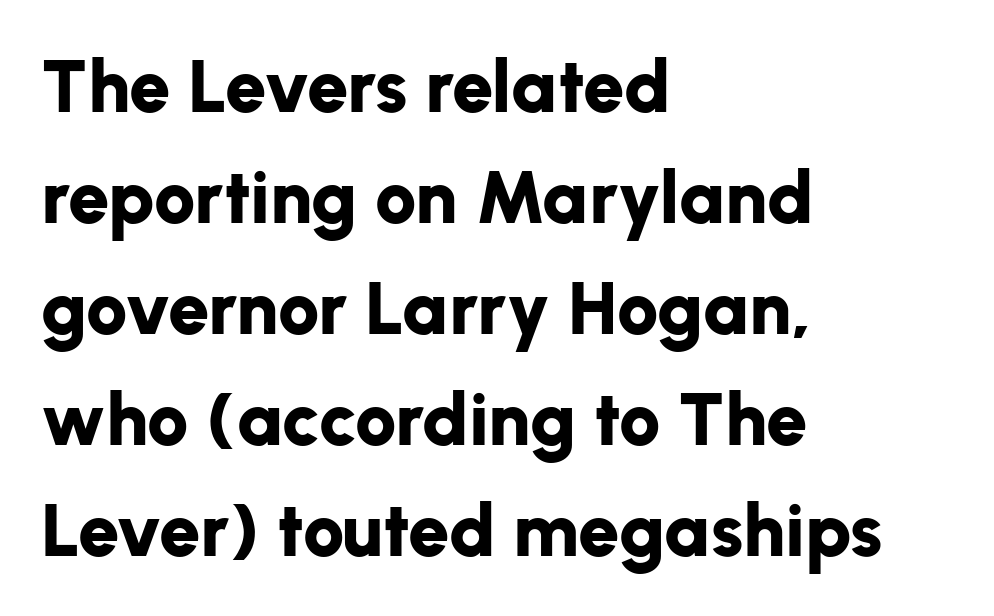
The lettering stays uniformly vertical, giving the passage a roman look. This rendering employs a face without finishing strokes, i.e., a sans-serif. One-word summary of the alignment: left. I'd describe the lettering as bold — thick and assertive. Here the designer chose a conventional face with non-uniform glyph widths. Reading down the column, the eye jumps a familiar distance to each next line.
